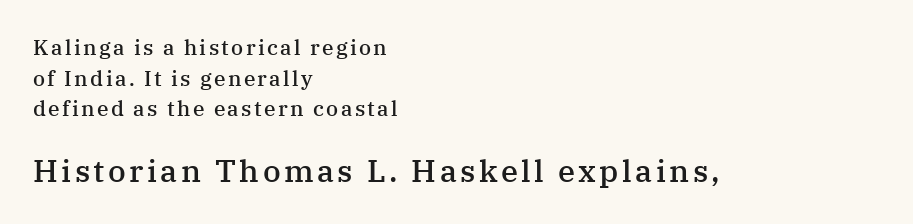
Q: Is the text bold? A: Semi-bold.
Q: Is the text italic (slanted)? A: No, it is upright.
Q: Is the typeface a serif or a sans-serif typeface? A: Serif.
Q: Is the text underlined? A: No.
Q: How is the paragraph aligned? A: Left-aligned.
Q: Is the spacing between lines tight, normal or loose? A: Normal.
Q: Which block of text is set in a larger size, the first (top) or the second (bottom)? A: The second (bottom) one.
Q: Width (condensed, normal, or wide)? A: Normal.
Q: Stroke contrast? A: Medium.
Q: x-height? A: Medium.
Q: Monospaced? A: No.
